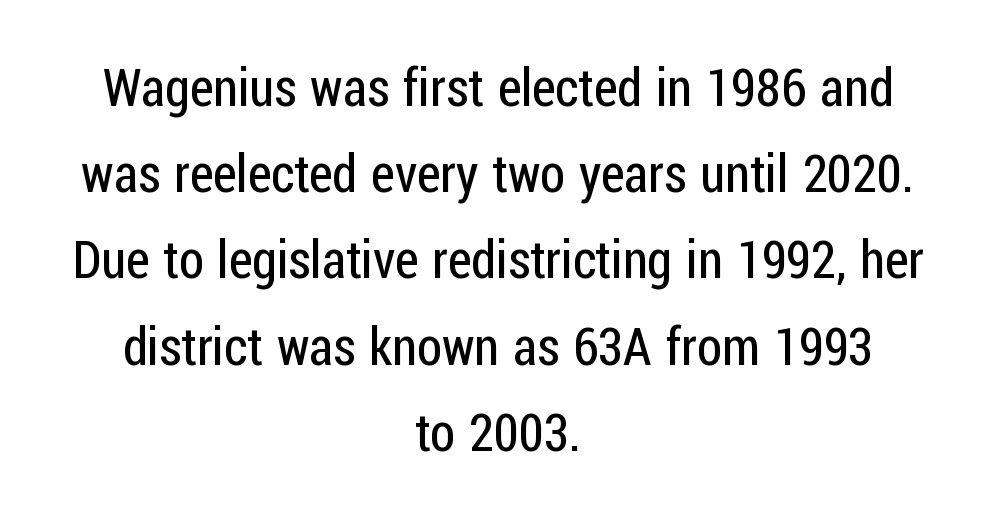
Is the stroke heavy? The answer is a plain regular-or-lighter. A bare baseline throughout the passage. Neither beginnings nor endings align; midpoints do. These lines keep a tight, regular rhythm from letter to letter.
